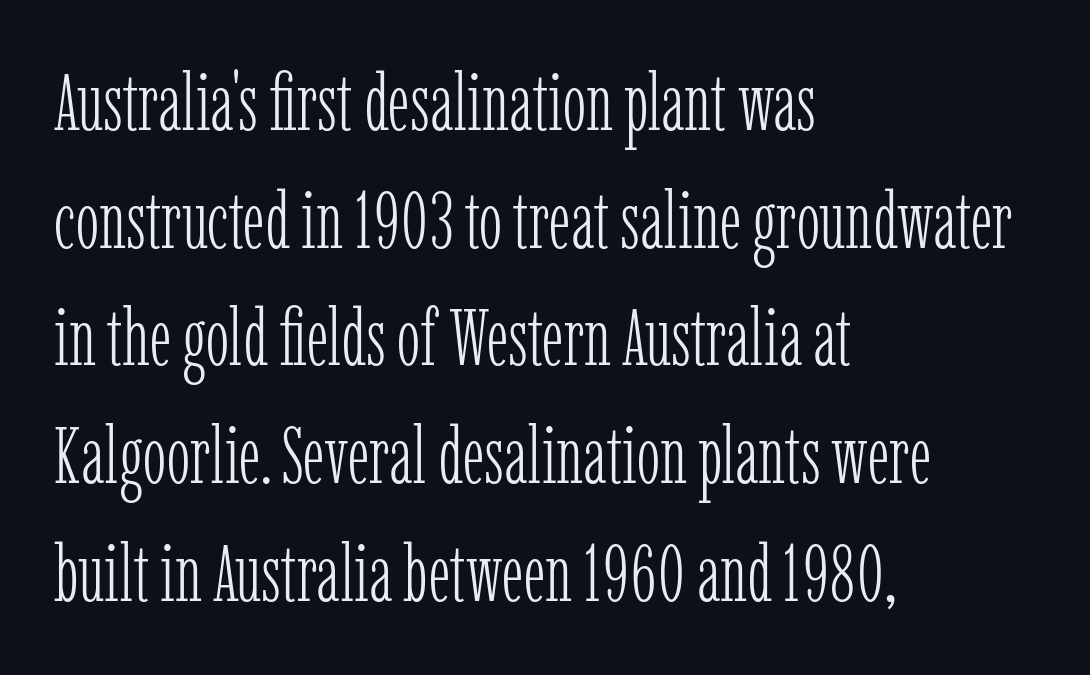
{"serif": "yes", "italic": "no", "bold": "no", "weight": "light", "width": "condensed", "stroke_contrast": "low", "x_height": "medium", "monospaced": "no", "underline": "no", "align": "left", "line_spacing": "normal", "line_spacing_ratio": 1.49, "letter_spacing": "normal", "letter_spacing_em": 0.0, "glyph_px": 79}
